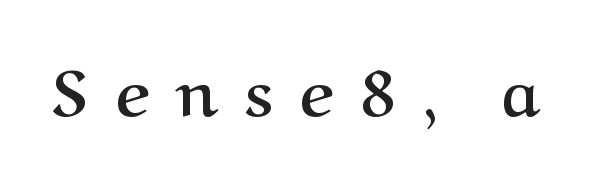
The image shows 64 px semibold serif type, upright; set unusually wide letter spacing (+0.43 em), not underlined; medium stroke contrast and a medium x-height.
